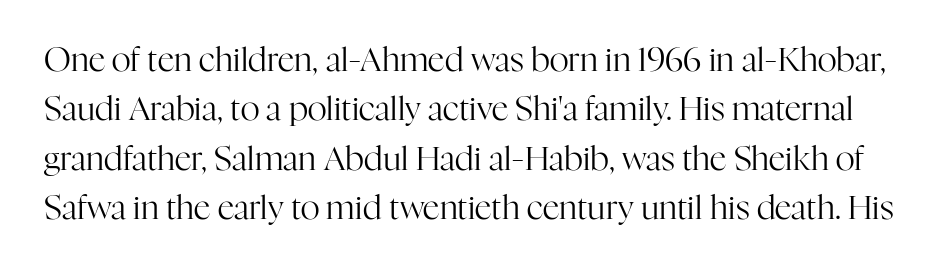
The image shows 33 px regular-weight serif type, upright; set normal line spacing (1.5x), normal letter spacing, not underlined; high stroke contrast and a medium x-height.
